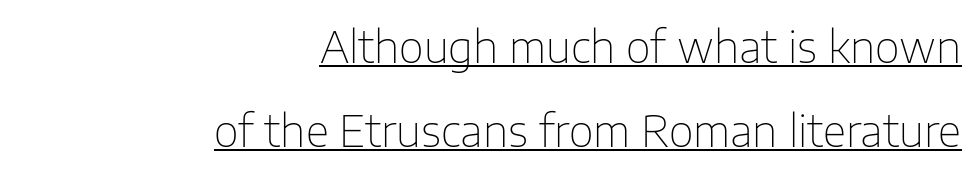
Character widths vary here, with narrow letters taking less room than wide ones. Is there an underline? Yes — a line sits under the letters. One-word summary of the alignment: right. The tracking reads as untouched default to a designer's eye.
